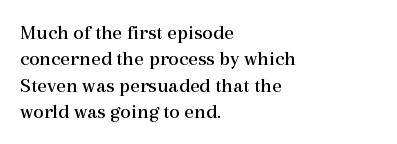
The image shows 21 px text type, upright; set left-aligned, normal line spacing (1.26x), normal letter spacing, not underlined.
